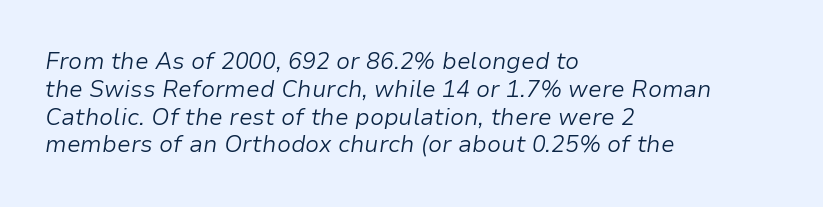
The image shows 23 px text type, italic (leaning right); set left-aligned, line spacing 1.21x, normal letter spacing, not underlined.
